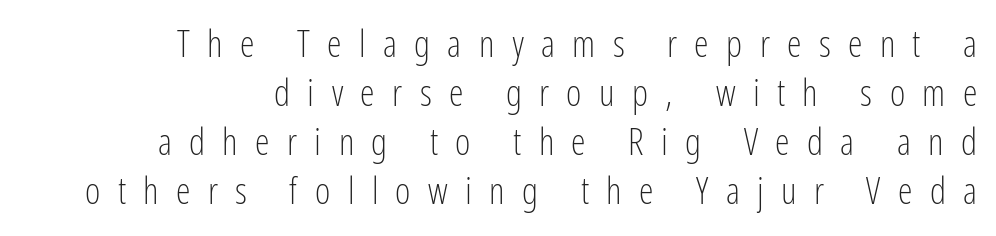
Note the varied advance widths — an 'i' is clearly narrower than an 'm'. Observe the wide spacing: letters keep a clear distance from each other. How would I describe the line gaps? Plain and ordinary. A roman cut, with each character standing at attention.
